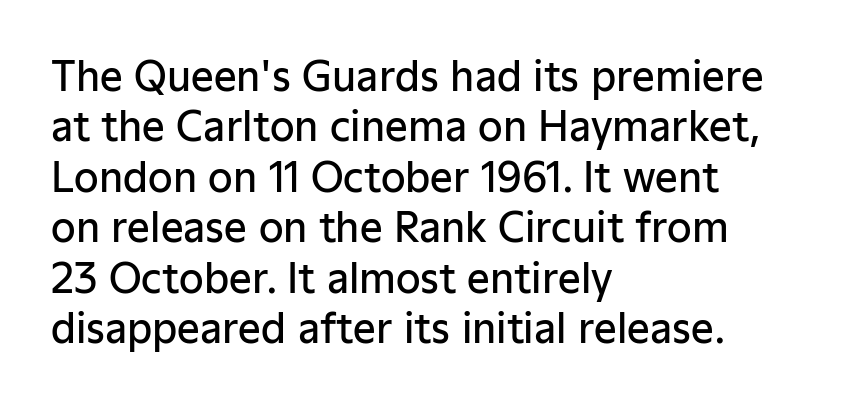
Q: Is the text bold? A: Semi-bold.
Q: Is the text italic (slanted)? A: No, it is upright.
Q: Is the typeface a serif or a sans-serif typeface? A: Sans-serif.
Q: Is the text underlined? A: No.
Q: How is the paragraph aligned? A: Left-aligned.
Q: Is the spacing between letters normal or unusually wide? A: Normal.
Q: Is the spacing between lines tight, normal or loose? A: Normal.
Q: Width (condensed, normal, or wide)? A: Normal.
Q: Stroke contrast? A: Low.
Q: x-height? A: Medium.
Q: Monospaced? A: No.
